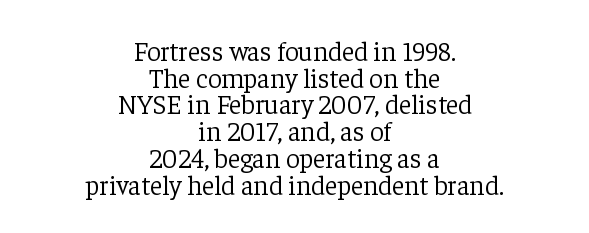
{"italic": "no", "bold": "no", "underline": "no", "align": "center", "line_spacing": "tight", "line_spacing_ratio": 0.99, "letter_spacing": "normal", "letter_spacing_em": 0.0, "glyph_px": 27}
